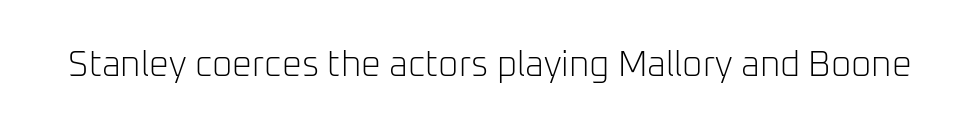
{"serif": "no", "italic": "no", "bold": "no", "weight": "light", "width": "normal", "stroke_contrast": "low", "x_height": "medium", "monospaced": "no", "underline": "no", "letter_spacing": "normal", "letter_spacing_em": 0.0, "glyph_px": 35}
